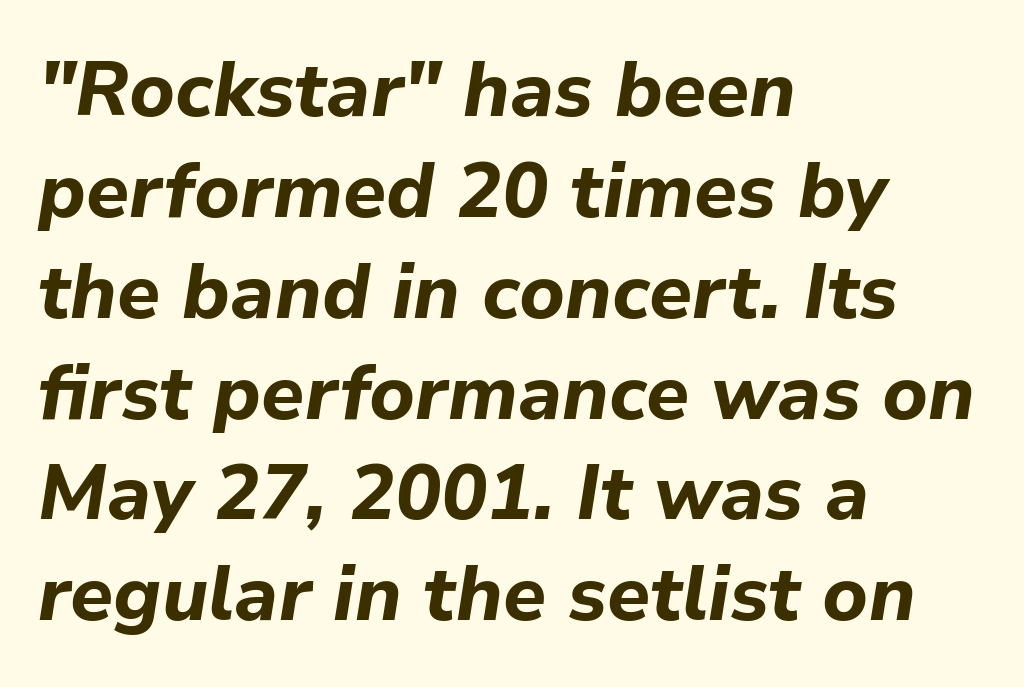
Does the weight exceed regular? Yes, all the way to bold. Each letter keeps its own natural width here, so spacing adapts to shape. Students, note that the glyphs here touch the page at normal intervals. Each line starts at the same left margin while the right side varies. A normal amount of white space separates one row of letters from the next.
